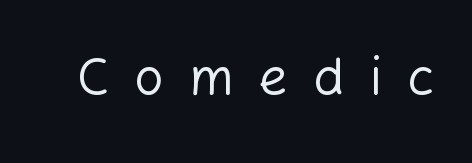
Q: Is the text bold? A: No.
Q: Is the text italic (slanted)? A: No, it is upright.
Q: Is the typeface a serif or a sans-serif typeface? A: Sans-serif.
Q: Is the text underlined? A: No.
Q: Is the spacing between letters normal or unusually wide? A: Unusually wide.
Q: Width (condensed, normal, or wide)? A: Normal.
Q: Stroke contrast? A: Low.
Q: x-height? A: Medium.
Q: Monospaced? A: No.
